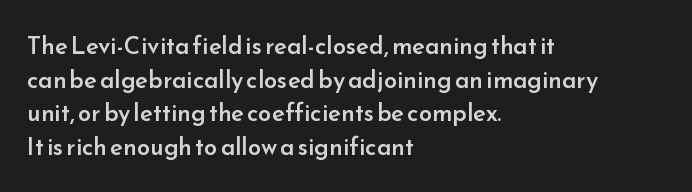
Tall strokes in this sample are plumb rather than angled. Honestly, the letter spacing is just normal — you wouldn't notice it. The foot of each line stays bare and open. The passage shown is semibold, sitting just below true bold. The space between consecutive lines is moderate.
